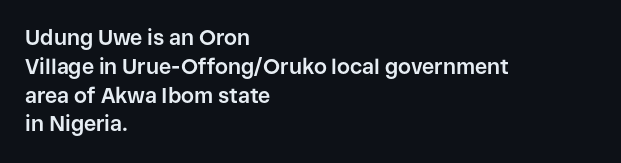
Q: Is the text bold? A: Yes.
Q: Is the text italic (slanted)? A: No, it is upright.
Q: Is the text underlined? A: No.
Q: How is the paragraph aligned? A: Left-aligned.
Q: Is the spacing between letters normal or unusually wide? A: Normal.
Q: Is the spacing between lines tight, normal or loose? A: Normal.
